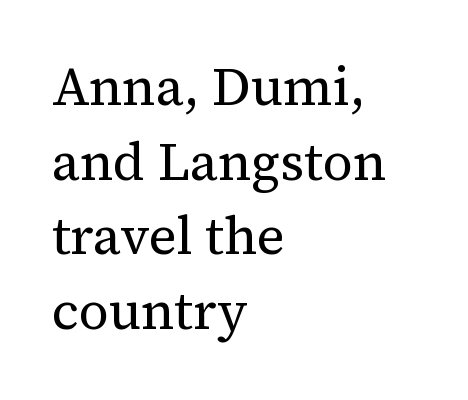
{"serif": "yes", "italic": "no", "bold": "no", "weight": "regular", "width": "normal", "stroke_contrast": "medium", "x_height": "medium", "monospaced": "no", "underline": "no", "align": "left", "line_spacing": "normal", "line_spacing_ratio": 1.41, "letter_spacing": "normal", "letter_spacing_em": 0.0, "glyph_px": 53}
